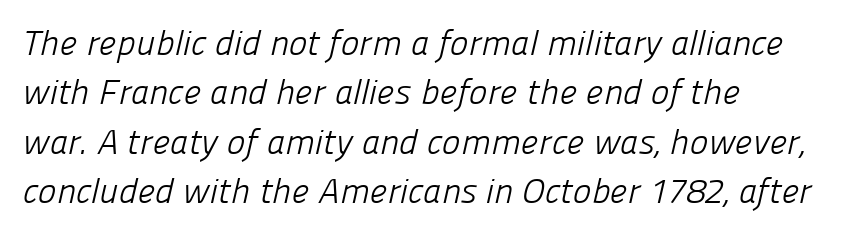
{"serif": "no", "bold": "no", "weight": "light", "width": "normal", "stroke_contrast": "low", "x_height": "medium", "monospaced": "no", "underline": "no", "align": "left", "line_spacing": "normal", "line_spacing_ratio": 1.41, "letter_spacing": "normal", "letter_spacing_em": 0.0, "glyph_px": 35}
